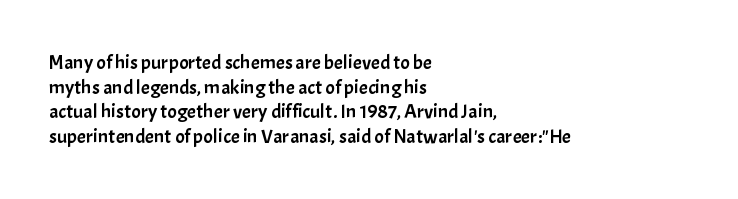
The image shows 20 px text type, upright; set left-aligned, line spacing 1.23x, normal letter spacing, not underlined.
